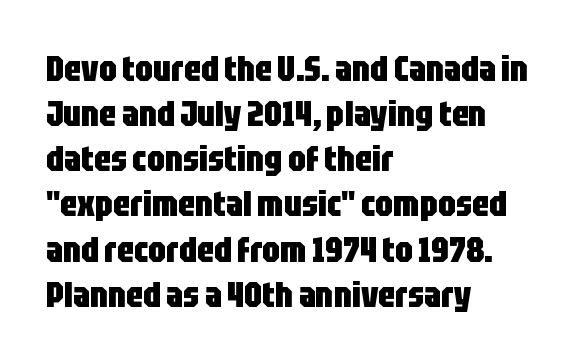
The image shows 35 px heavy, condensed sans-serif type, upright; set left-aligned, normal line spacing (1.29x), normal letter spacing, not underlined; low stroke contrast and a large x-height.
